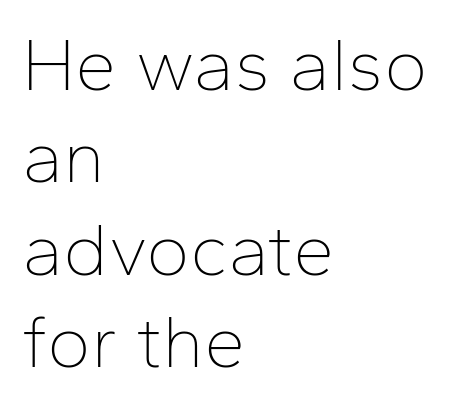
{"serif": "no", "italic": "no", "bold": "no", "weight": "thin", "width": "normal", "stroke_contrast": "low", "x_height": "medium", "monospaced": "no", "underline": "no", "align": "left", "line_spacing": "normal", "line_spacing_ratio": 1.25, "letter_spacing": "normal", "letter_spacing_em": 0.0, "glyph_px": 74}
